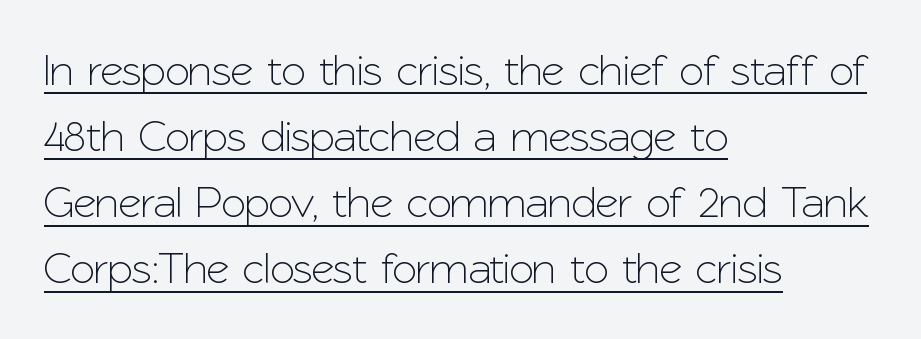
This sample uses an upright cut, with every glyph sitting square on the baseline. The gaps between neighbouring characters are ordinary and unremarkable. Rows of type keep a routine distance in the vertical direction. The rendering uses natural spacing where letterforms have individual widths.
